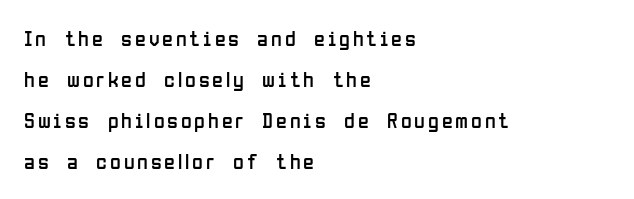
This sample uses an upright cut, with every glyph sitting square on the baseline. The lines in this sample share a left origin and differ only in where they stop. Underlining? Definitely not there. The font is comparable to plain body text, perhaps lighter.
